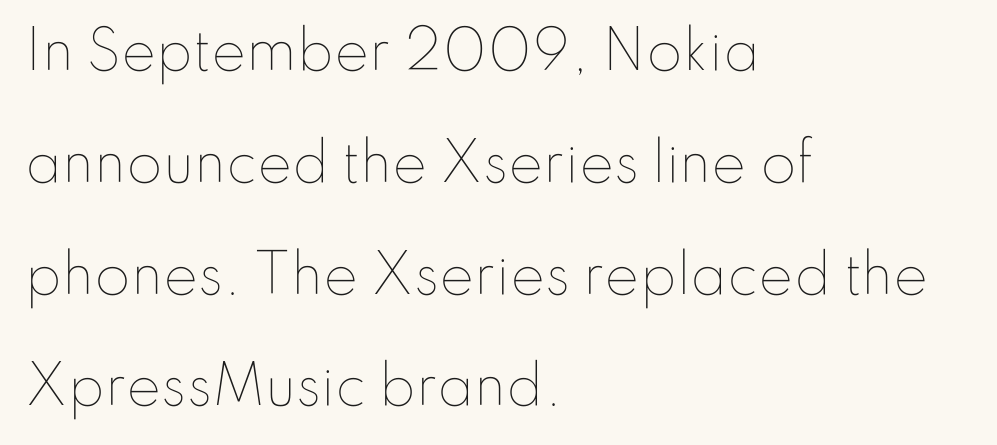
Q: Is the text bold? A: No.
Q: Is the text italic (slanted)? A: No, it is upright.
Q: Is the text underlined? A: No.
Q: How is the paragraph aligned? A: Left-aligned.
Q: Is the spacing between letters normal or unusually wide? A: Normal.
Q: Is the spacing between lines tight, normal or loose? A: Loose.
Q: Width (condensed, normal, or wide)? A: Normal.
Q: Stroke contrast? A: Low.
Q: x-height? A: Small.
Q: Monospaced? A: No.
